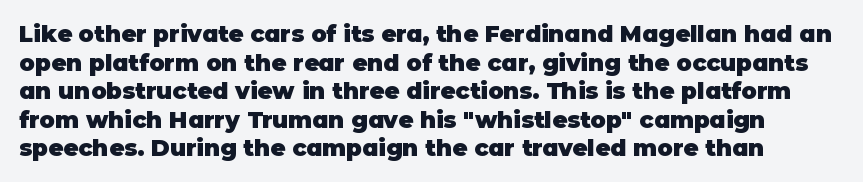
The strokes are fattened all the way to bold. Standard letterfit; no display-style spreading of the glyphs. Unlike italic type, these characters show no tilt at all. Descenders hang freely into open space.
